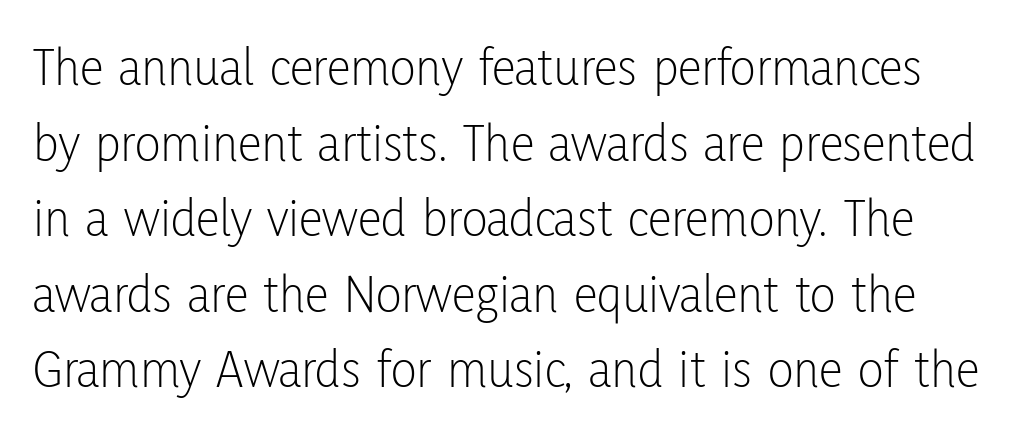
{"serif": "no", "italic": "no", "bold": "no", "weight": "light", "width": "condensed", "stroke_contrast": "low", "x_height": "medium", "monospaced": "no", "underline": "no", "line_spacing": "normal", "line_spacing_ratio": 1.4, "letter_spacing": "normal", "letter_spacing_em": 0.0, "glyph_px": 54}
